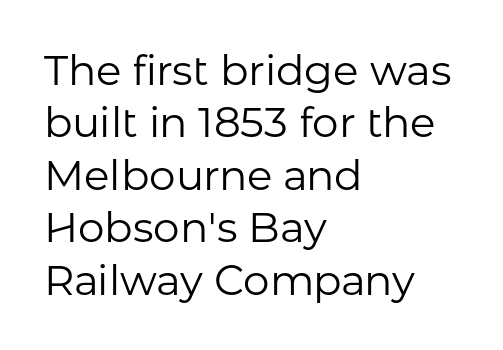
The image shows 42 px regular-weight sans-serif type, upright; set left-aligned, normal line spacing (1.25x), normal letter spacing, not underlined; low stroke contrast and a medium x-height.
